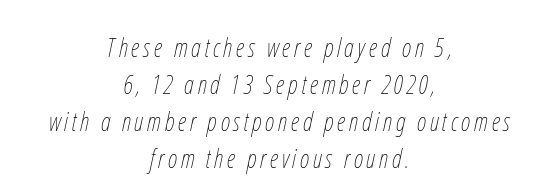
This rendering uses center alignment, leaving both contours irregular but symmetric. Is the type slanted? Yes — the strokes lean at a clear angle. The passage shown stacks its lines at a standard gap. Compared with a typical body face, this is equally light or lighter still. Rule under the text: the space is simply empty.
